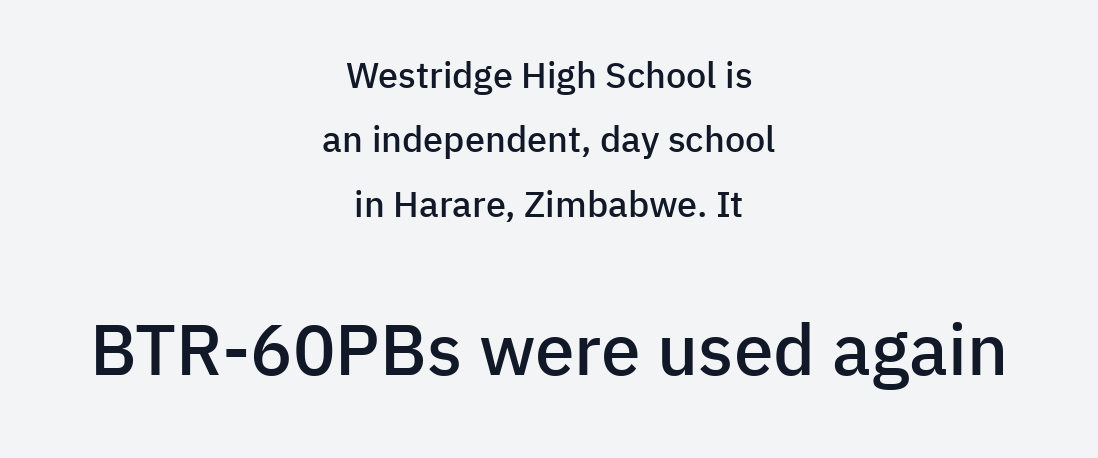
Q: Is the text bold? A: Semi-bold.
Q: Is the text italic (slanted)? A: No, it is upright.
Q: Is the typeface a serif or a sans-serif typeface? A: Sans-serif.
Q: Is the text underlined? A: No.
Q: How is the paragraph aligned? A: Centered.
Q: Is the spacing between letters normal or unusually wide? A: Normal.
Q: Which block of text is set in a larger size, the first (top) or the second (bottom)? A: The second (bottom) one.
Q: Width (condensed, normal, or wide)? A: Normal.
Q: Stroke contrast? A: Low.
Q: x-height? A: Medium.
Q: Monospaced? A: No.
